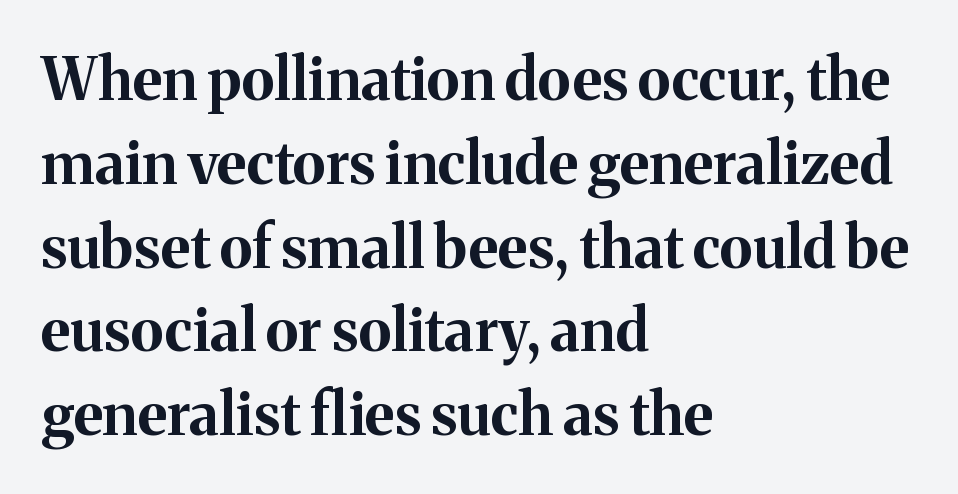
{"serif": "yes", "italic": "no", "bold": "yes", "weight": "bold", "width": "normal", "stroke_contrast": "medium", "x_height": "medium", "monospaced": "no", "underline": "no", "align": "left", "line_spacing": "normal", "line_spacing_ratio": 1.42, "letter_spacing": "normal", "letter_spacing_em": 0.0, "glyph_px": 59}
